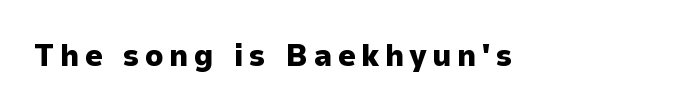
{"serif": "no", "italic": "no", "bold": "yes", "weight": "heavy", "width": "normal", "stroke_contrast": "low", "x_height": "medium", "monospaced": "no", "underline": "no", "glyph_px": 31}
